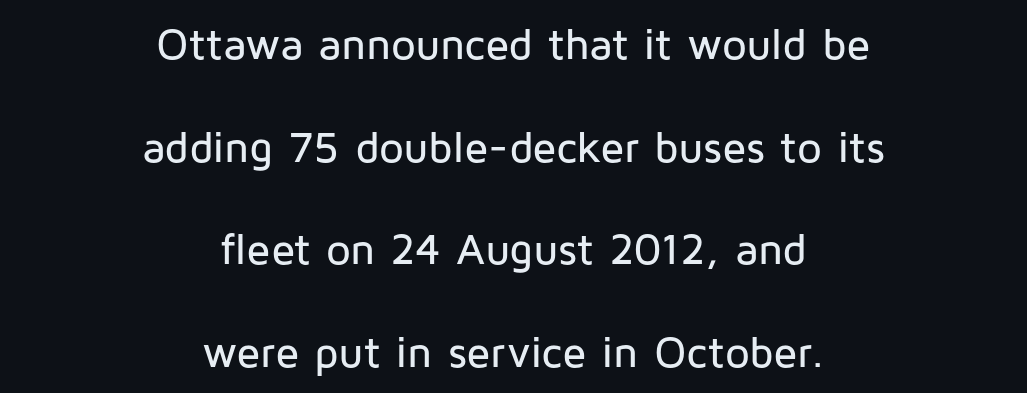
{"serif": "no", "italic": "no", "width": "normal", "stroke_contrast": "low", "x_height": "medium", "monospaced": "no", "underline": "no", "align": "center", "line_spacing": "loose", "line_spacing_ratio": 2.33, "letter_spacing": "normal", "letter_spacing_em": 0.0, "glyph_px": 44}
